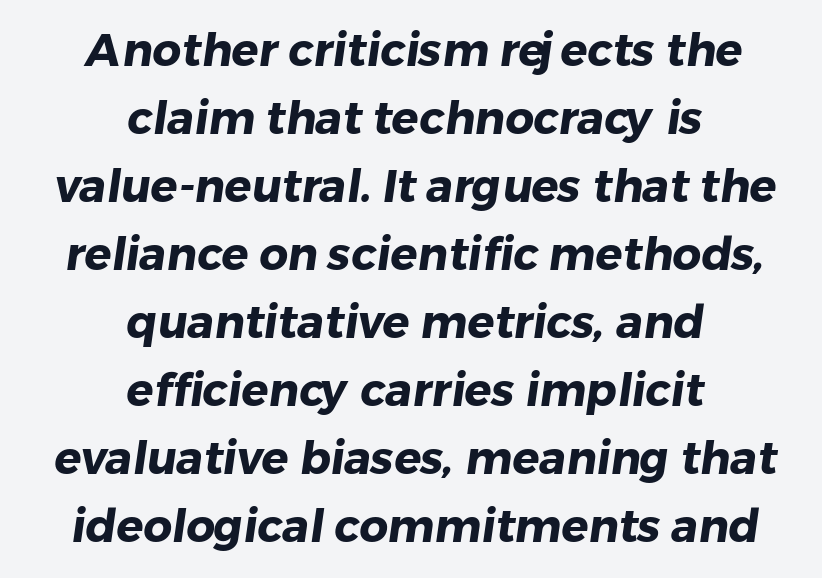
Q: Is the text bold? A: Yes.
Q: Is the typeface a serif or a sans-serif typeface? A: Sans-serif.
Q: Is the text underlined? A: No.
Q: How is the paragraph aligned? A: Centered.
Q: Is the spacing between letters normal or unusually wide? A: Normal.
Q: Is the spacing between lines tight, normal or loose? A: Normal.
Q: Width (condensed, normal, or wide)? A: Normal.
Q: Stroke contrast? A: Low.
Q: x-height? A: Medium.
Q: Monospaced? A: No.
